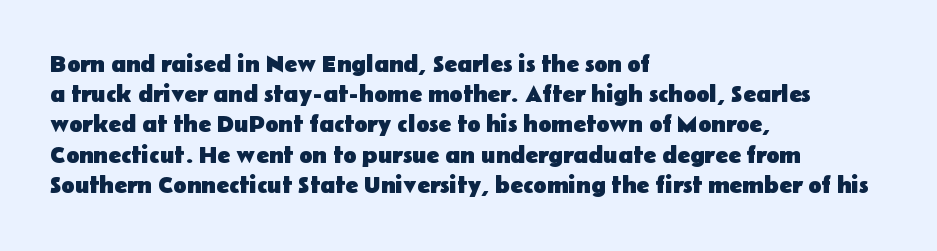
Q: Is the text bold? A: Yes.
Q: Is the text italic (slanted)? A: No, it is upright.
Q: Is the text underlined? A: No.
Q: How is the paragraph aligned? A: Left-aligned.
Q: Is the spacing between letters normal or unusually wide? A: Normal.
Q: Is the spacing between lines tight, normal or loose? A: Normal.
